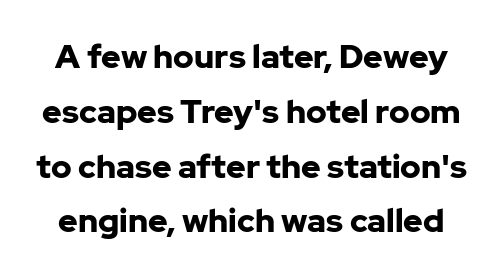
{"serif": "no", "italic": "no", "bold": "yes", "weight": "bold", "width": "normal", "stroke_contrast": "low", "x_height": "medium", "monospaced": "no", "underline": "no", "line_spacing": "normal", "line_spacing_ratio": 1.66, "letter_spacing": "normal", "letter_spacing_em": 0.0, "glyph_px": 33}
